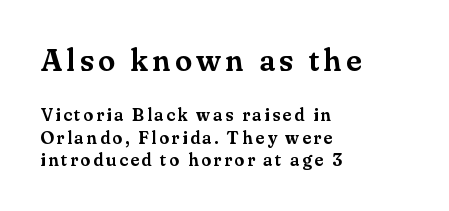
The image shows 31 px serif type, upright; set left-aligned, line spacing 1.24x, not underlined; the first (top) block is 1.72x larger; medium stroke contrast and a small x-height.
